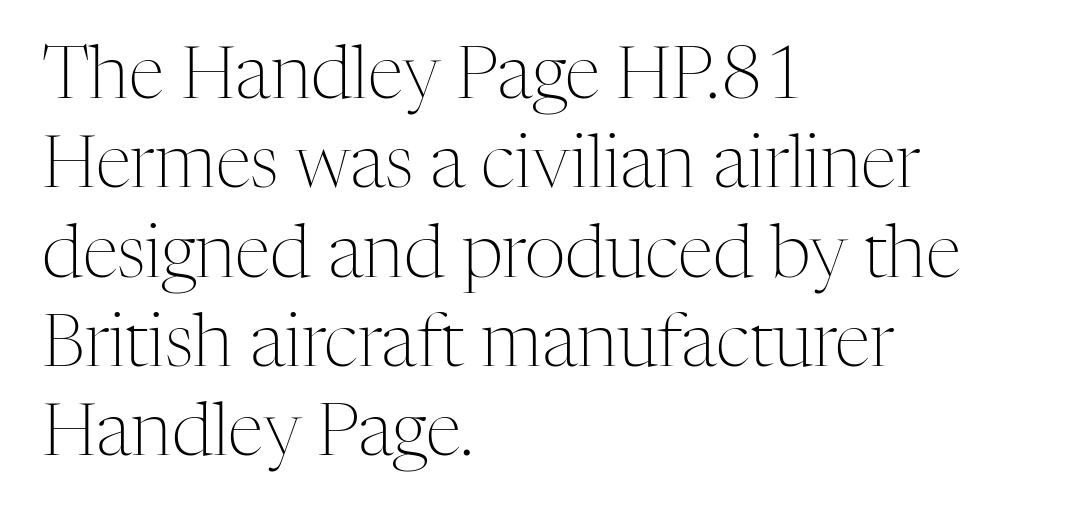
A typesetter would call this proportional, since set widths differ per character. The letters stand upright; this is a roman face. No letter is thick-stroked: the sample isn't bold. The specimen omits any rule beneath the text block's lines. The glyphs in this specimen are seriffed.
